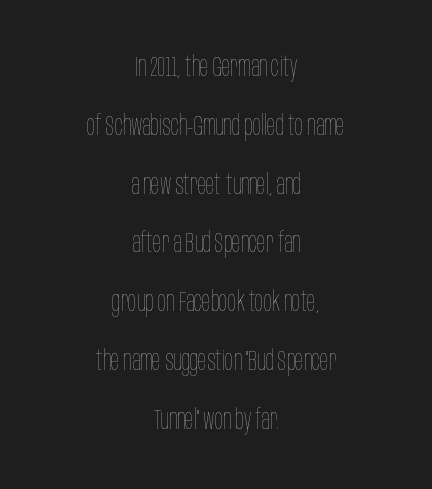
{"italic": "no", "bold": "no", "weight": "thin", "width": "condensed", "stroke_contrast": "low", "x_height": "large", "monospaced": "no", "underline": "no", "align": "center", "line_spacing": "loose", "line_spacing_ratio": 2.1, "letter_spacing": "normal", "letter_spacing_em": 0.0, "glyph_px": 28}
